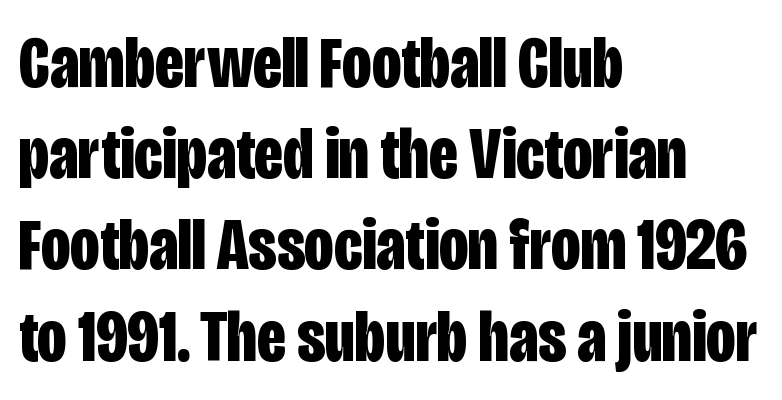
Q: Is the text bold? A: Yes.
Q: Is the text italic (slanted)? A: No, it is upright.
Q: Is the typeface a serif or a sans-serif typeface? A: Sans-serif.
Q: Is the text underlined? A: No.
Q: How is the paragraph aligned? A: Left-aligned.
Q: Is the spacing between letters normal or unusually wide? A: Normal.
Q: Is the spacing between lines tight, normal or loose? A: Normal.
Q: Width (condensed, normal, or wide)? A: Condensed.
Q: Stroke contrast? A: Low.
Q: x-height? A: Large.
Q: Monospaced? A: No.
